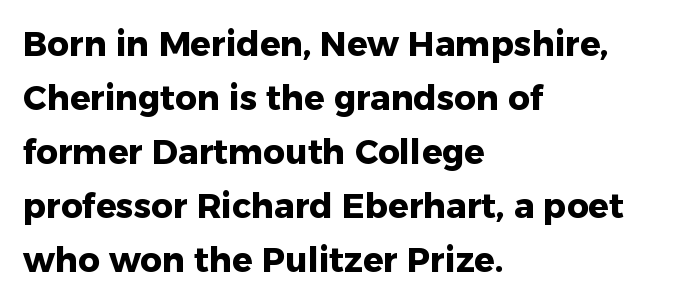
{"serif": "no", "italic": "no", "bold": "yes", "weight": "heavy", "width": "normal", "stroke_contrast": "low", "x_height": "medium", "monospaced": "no", "underline": "no", "align": "left", "line_spacing": "normal", "line_spacing_ratio": 1.59, "letter_spacing": "normal", "letter_spacing_em": 0.0, "glyph_px": 34}
